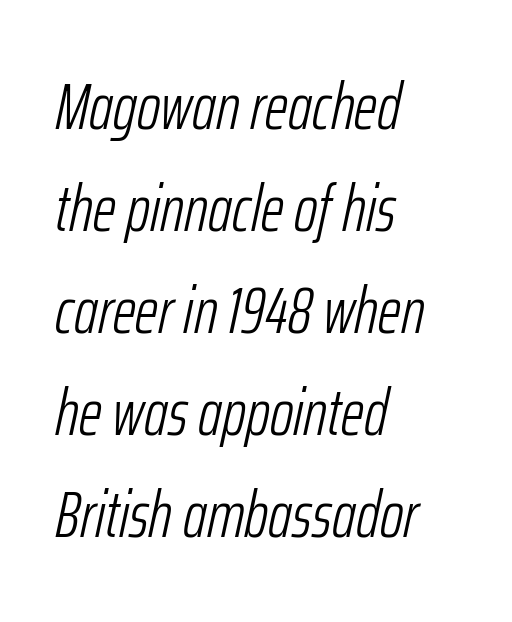
{"italic": "yes", "lean": "right", "slant_degrees": 12, "bold": "no", "weight": "light", "width": "condensed", "stroke_contrast": "low", "x_height": "medium", "monospaced": "no", "underline": "no", "align": "left", "line_spacing": "normal", "line_spacing_ratio": 1.57, "letter_spacing": "normal", "letter_spacing_em": 0.0, "glyph_px": 65}
